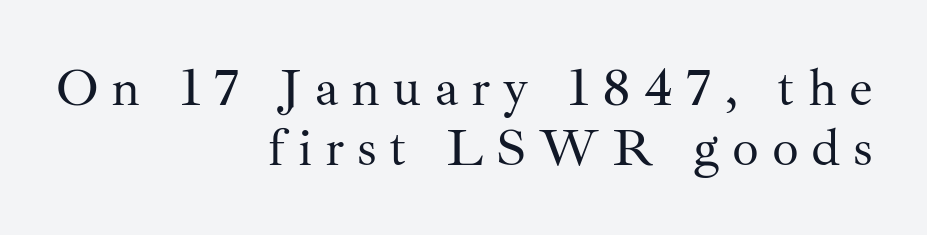
The image shows 53 px regular-weight serif type, upright; set right-aligned, tight line spacing (1.13x), unusually wide letter spacing (+0.24 em), not underlined; medium stroke contrast and a small x-height.
